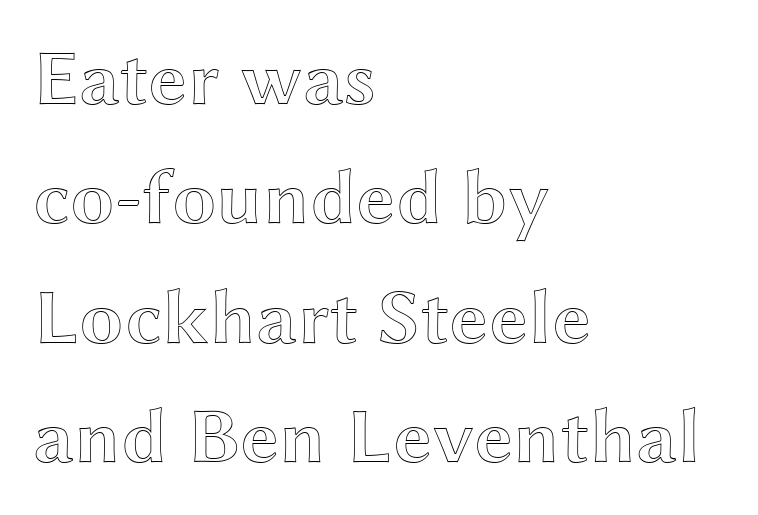
What's the leading like? Ordinary, nothing unusual. Posture: vertical. Characters follow at the spacing the type designer built in. The passage shown is typed in a proportional face where columns would drift.
